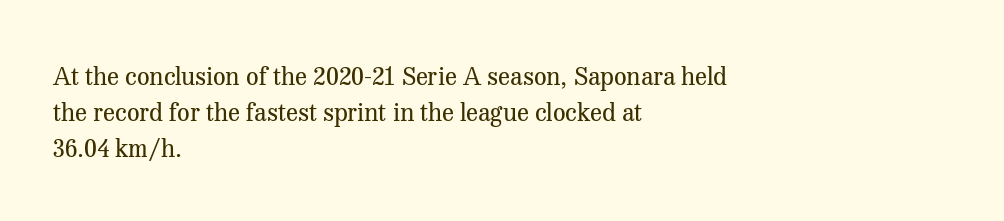
Q: Is the text bold? A: No.
Q: Is the text italic (slanted)? A: No, it is upright.
Q: Is the text underlined? A: No.
Q: How is the paragraph aligned? A: Left-aligned.
Q: Is the spacing between letters normal or unusually wide? A: Normal.
Q: Is the spacing between lines tight, normal or loose? A: Normal.
